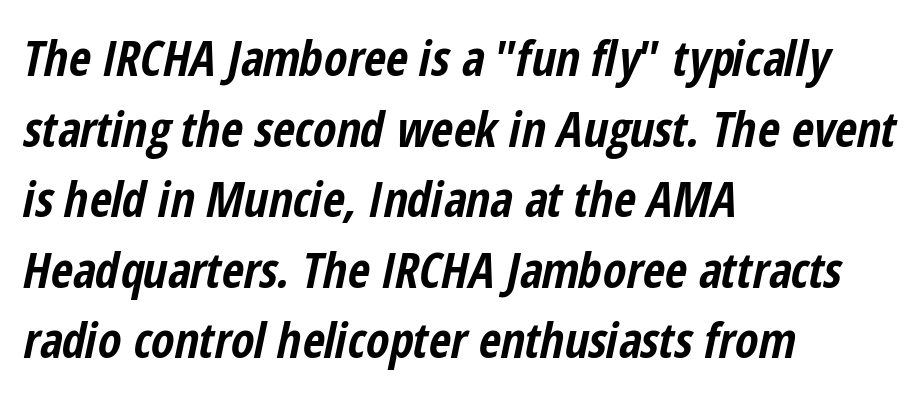
The gap between lines stays unmarked. The type is set solid horizontally, with unmodified tracking. Plenty of ink on the page — the face is bold. This sample uses an oblique cut, with every glyph tilted off the vertical. Leftover space on each line is placed entirely after the last word. Regarding leading, the lines here are spaced in the standard way.
